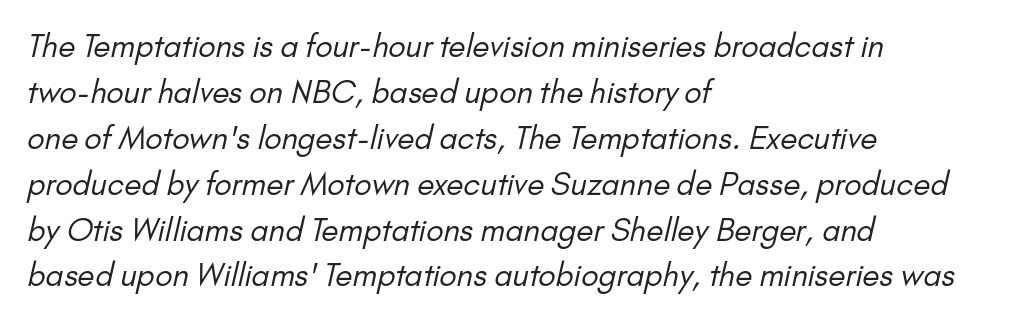
Each letter keeps its own natural width here, so spacing adapts to shape. Horizontal alignment here is leftward, the default for most running prose. Inter-character spacing is left at the font's built-in metrics. This rendering employs a face without finishing strokes, i.e., a sans-serif. Has an underline been added? It has not. A typesetter would call this leading conventional body-copy spacing.
